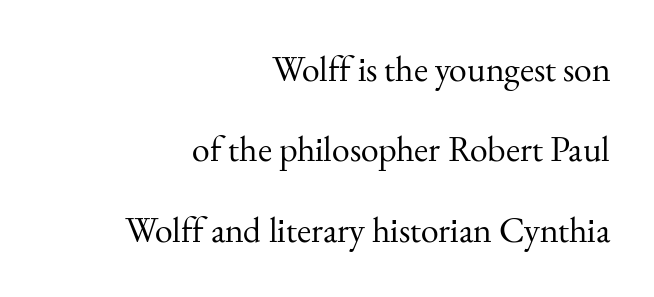
Q: Is the text bold? A: No.
Q: Is the text italic (slanted)? A: No, it is upright.
Q: Is the typeface a serif or a sans-serif typeface? A: Serif.
Q: Is the text underlined? A: No.
Q: How is the paragraph aligned? A: Right-aligned.
Q: Is the spacing between letters normal or unusually wide? A: Normal.
Q: Is the spacing between lines tight, normal or loose? A: Loose.
Q: Width (condensed, normal, or wide)? A: Normal.
Q: Stroke contrast? A: Medium.
Q: x-height? A: Small.
Q: Monospaced? A: No.
